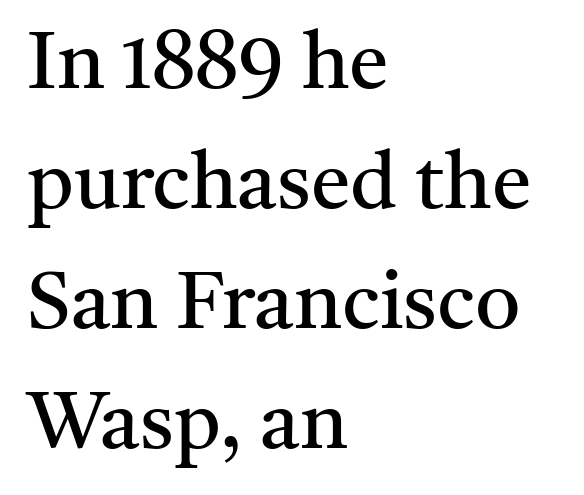
The image shows 80 px regular-weight serif type, upright; set left-aligned, normal line spacing (1.5x), normal letter spacing, not underlined; medium stroke contrast and a medium x-height.
